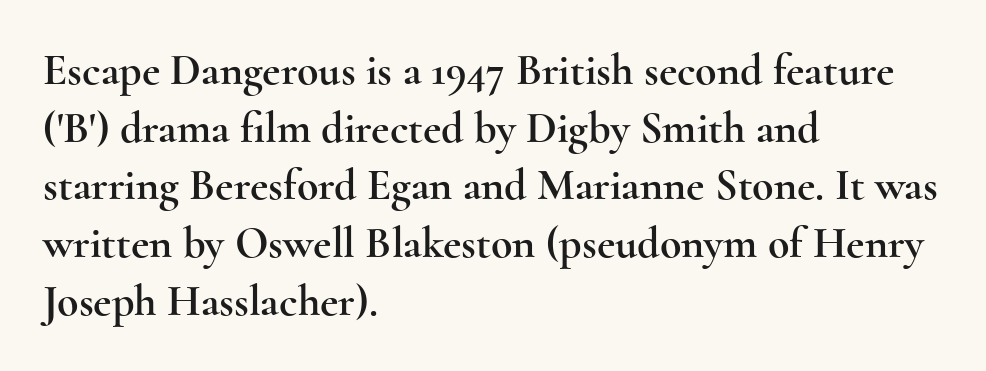
The image shows 44 px wide serif type, upright; set left-aligned, normal line spacing (1.31x), normal letter spacing, not underlined; a small x-height.
